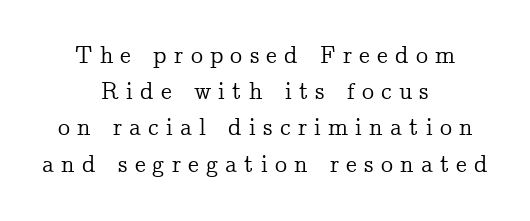
{"italic": "no", "underline": "no", "align": "center", "line_spacing": "normal", "line_spacing_ratio": 1.51, "letter_spacing": "wide", "letter_spacing_em": 0.3, "glyph_px": 24}
